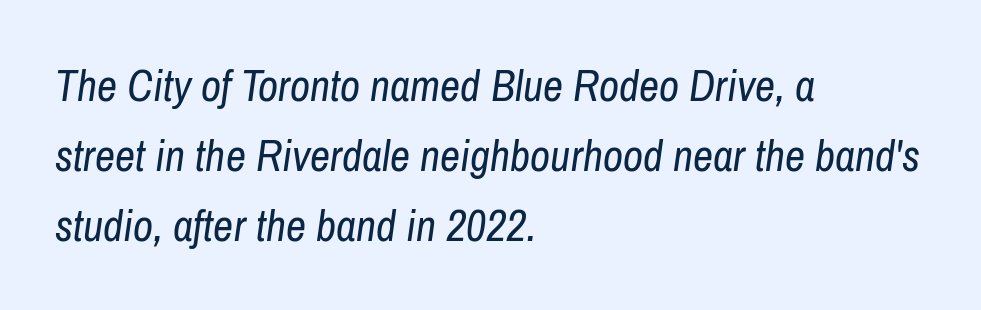
The font sits on the lighter half of the weight spectrum, regular included. A clean baseline with only descenders dipping below it. All the whitespace from short lines collects on the right. A normal amount of white space separates one row of letters from the next. Varying glyph widths throughout — classic text-font behaviour. The rendering applies a slant to the glyphs.
